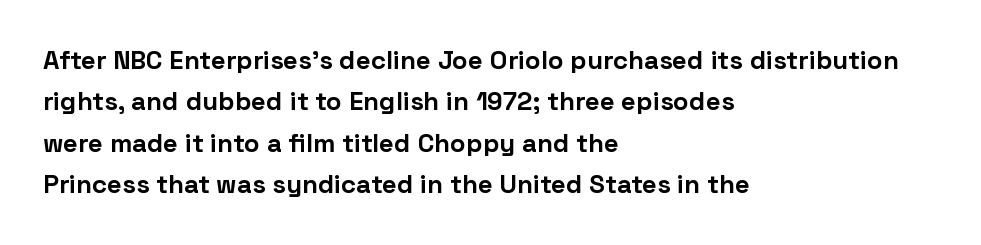
Descenders are the only things crossing below the line. Honestly, the row spacing looks completely unremarkable. The font is running at its bold setting. Inter-character spacing is left at the font's built-in metrics. Vertical strokes here are truly vertical.
